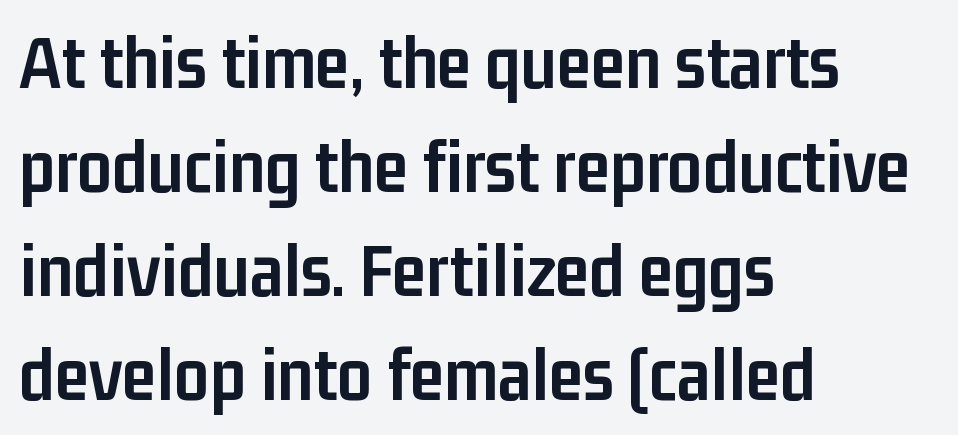
The space between consecutive lines is moderate. Nothing sits at the stroke ends, so this counts as sans-serif. Plenty of ink on the page — the face is bold. Descenders hang freely into open space.
